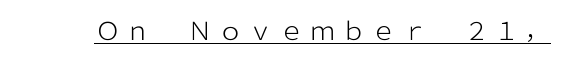
Q: Is the text bold? A: No.
Q: Is the text italic (slanted)? A: No, it is upright.
Q: Is the text underlined? A: Yes.
Q: Is the spacing between letters normal or unusually wide? A: Unusually wide.
